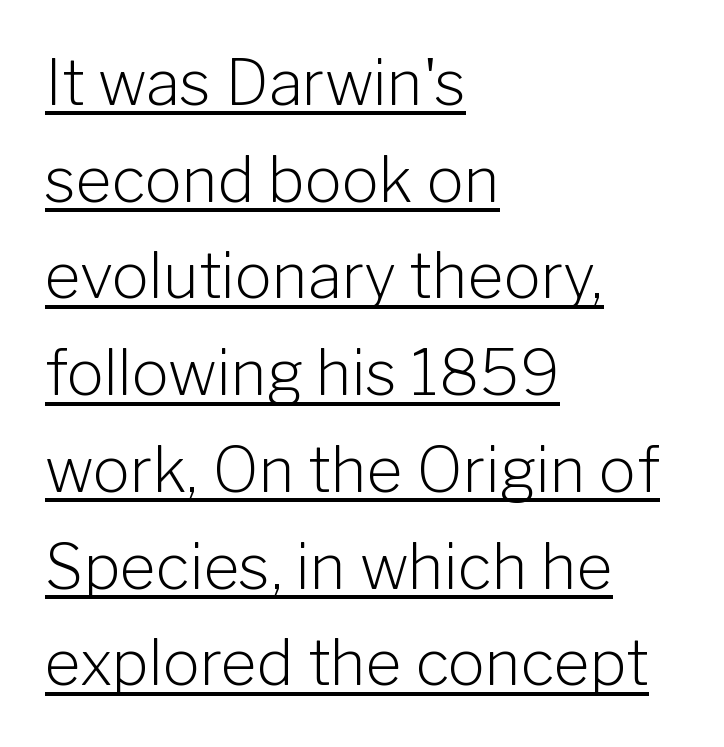
This reads as an unemphasized weight, regular at the heaviest. A continuous stroke trails under the words, as in a hyperlink. The space between consecutive lines is moderate. These lines keep a tight, regular rhythm from letter to letter. This sample uses an upright cut, with every glyph sitting square on the baseline. The face used here is a sans, in the tradition of grotesques and geometrics.
